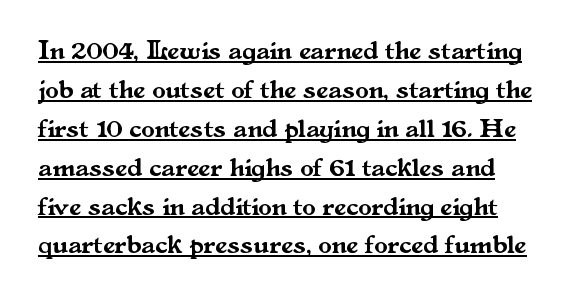
{"italic": "no", "underline": "yes", "line_spacing": "normal", "line_spacing_ratio": 1.44, "letter_spacing": "normal", "letter_spacing_em": 0.0, "glyph_px": 27}
